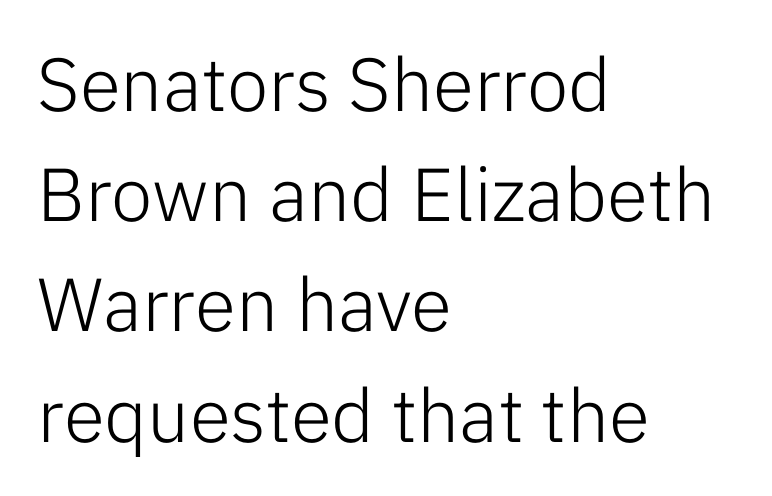
Q: Is the text bold? A: No.
Q: Is the text italic (slanted)? A: No, it is upright.
Q: Is the typeface a serif or a sans-serif typeface? A: Sans-serif.
Q: Is the text underlined? A: No.
Q: How is the paragraph aligned? A: Left-aligned.
Q: Is the spacing between letters normal or unusually wide? A: Normal.
Q: Is the spacing between lines tight, normal or loose? A: Normal.
Q: Width (condensed, normal, or wide)? A: Normal.
Q: Stroke contrast? A: Low.
Q: x-height? A: Medium.
Q: Monospaced? A: No.
